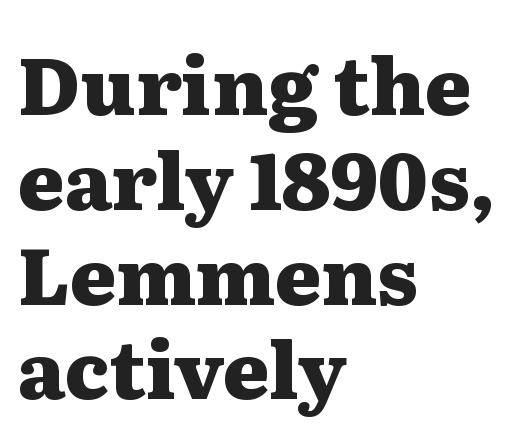
Observe the ordinary spacing: letters are neighbours, not strangers. The rag falls on the right side of this text block. A typesetter would mark this as roman, not italic. Each letter keeps its own natural width here, so spacing adapts to shape.
